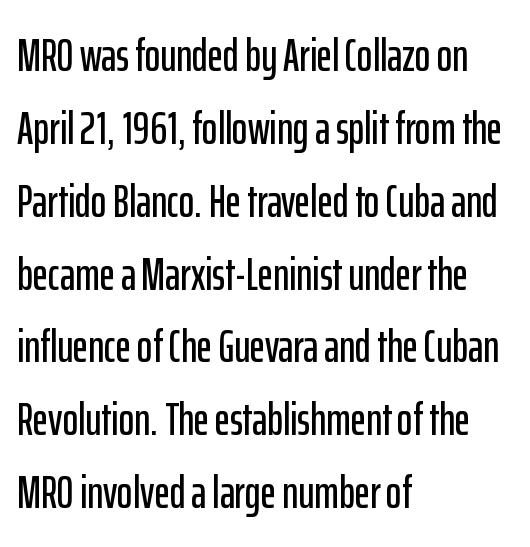
The image shows 47 px condensed sans-serif type, upright; set left-aligned, normal line spacing (1.55x), normal letter spacing, not underlined; low stroke contrast and a medium x-height.
